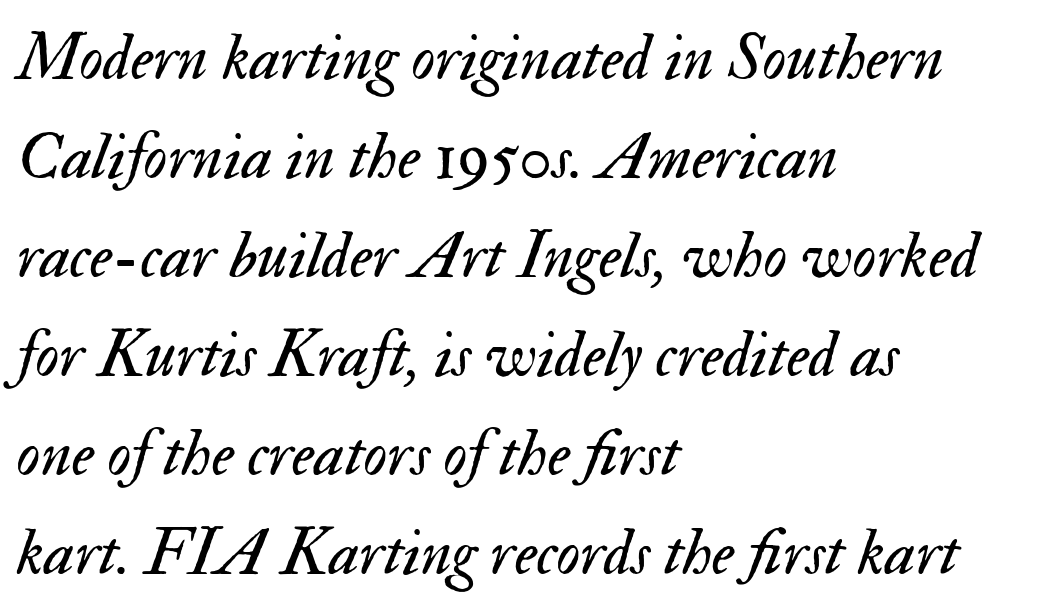
The image shows 66 px regular-weight type, italic (leaning right); set left-aligned, normal line spacing (1.5x), normal letter spacing, not underlined; medium stroke contrast and a small x-height.
